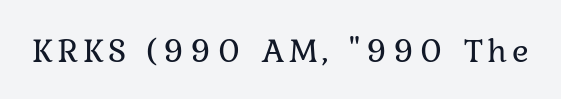
The image shows 35 px regular-weight type, upright; set not underlined; low stroke contrast and a medium x-height.
